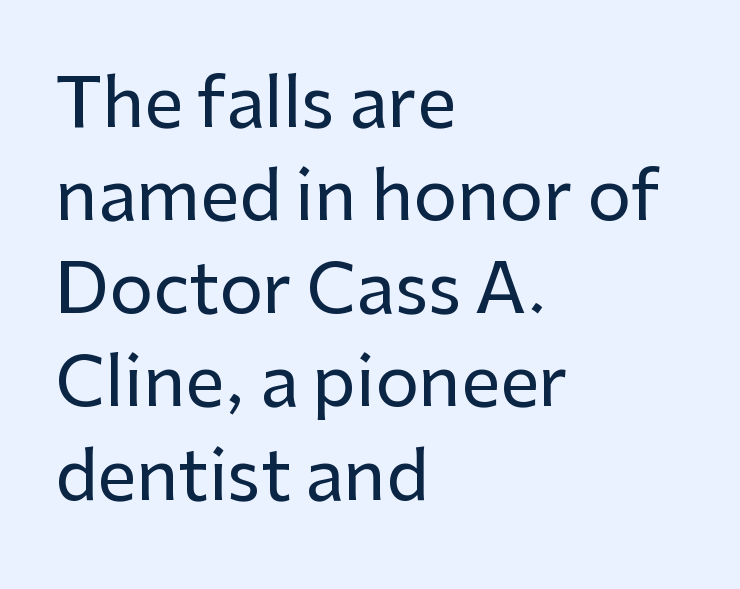
{"serif": "no", "italic": "no", "width": "normal", "stroke_contrast": "low", "x_height": "medium", "monospaced": "no", "underline": "no", "align": "left", "line_spacing": "normal", "line_spacing_ratio": 1.35, "letter_spacing": "normal", "letter_spacing_em": 0.0, "glyph_px": 69}
